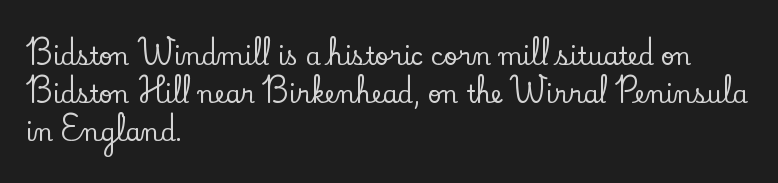
Q: Is the text italic (slanted)? A: No, it is upright.
Q: Is the text underlined? A: No.
Q: How is the paragraph aligned? A: Left-aligned.
Q: Is the spacing between letters normal or unusually wide? A: Normal.
Q: Is the spacing between lines tight, normal or loose? A: Normal.
